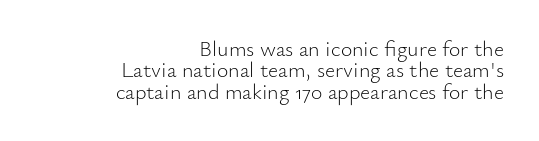
Honestly, there is no underline to notice here at all. Does the copy run flush right? Yes — the right margin is perfectly even. Think standard paragraph weight, or any step lighter than that. How would I describe the line gaps? Narrow and economical. You can tell it's not italic because the verticals are truly vertical.
